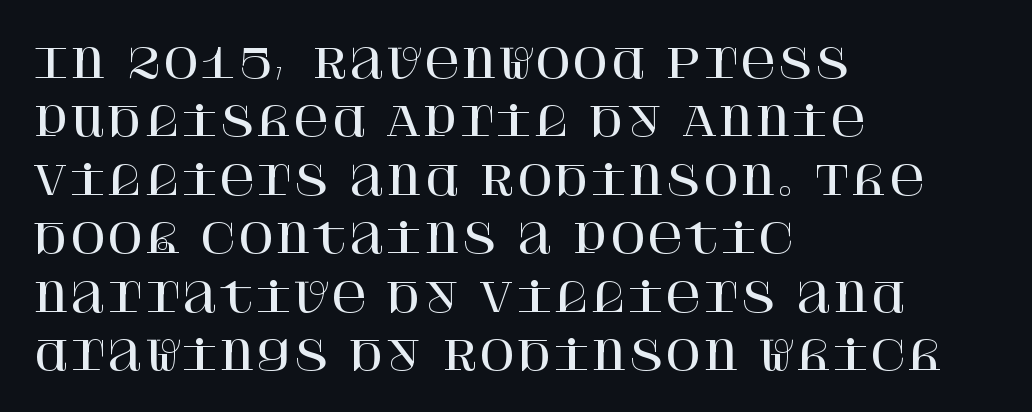
{"serif": "yes", "italic": "no", "width": "normal", "stroke_contrast": "high", "x_height": "large", "underline": "no", "align": "left", "line_spacing": "normal", "line_spacing_ratio": 1.46, "letter_spacing": "normal", "letter_spacing_em": 0.0, "glyph_px": 40}
